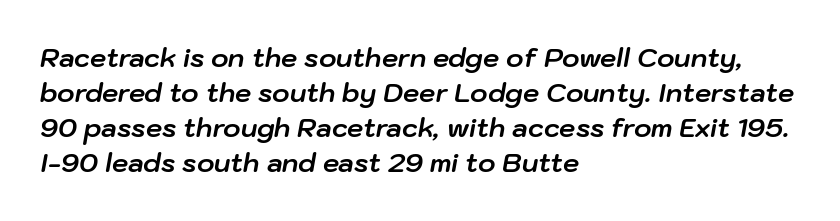
The image shows 26 px bold type, italic (leaning right); set left-aligned, normal line spacing (1.35x), normal letter spacing, not underlined.
